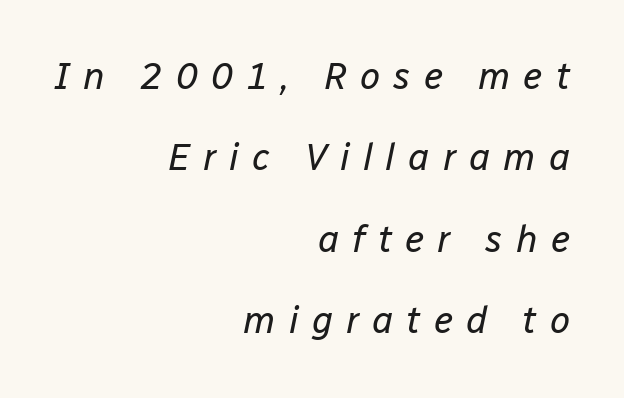
Q: Is the text bold? A: No.
Q: Is the text italic (slanted)? A: Yes, it leans right by about 12 degrees.
Q: Is the text underlined? A: No.
Q: How is the paragraph aligned? A: Right-aligned.
Q: Is the spacing between letters normal or unusually wide? A: Unusually wide.
Q: Is the spacing between lines tight, normal or loose? A: Loose.
Q: Width (condensed, normal, or wide)? A: Normal.
Q: Stroke contrast? A: Low.
Q: x-height? A: Medium.
Q: Monospaced? A: No.
